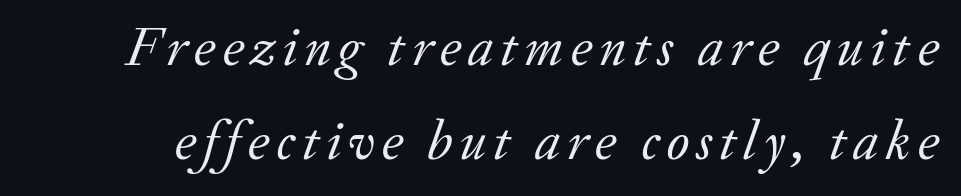
{"serif": "yes", "italic": "yes", "lean": "right", "slant_degrees": 20, "bold": "no", "weight": "regular", "width": "normal", "stroke_contrast": "low", "x_height": "small", "monospaced": "no", "underline": "no", "line_spacing": "normal", "line_spacing_ratio": 1.68, "glyph_px": 56}
